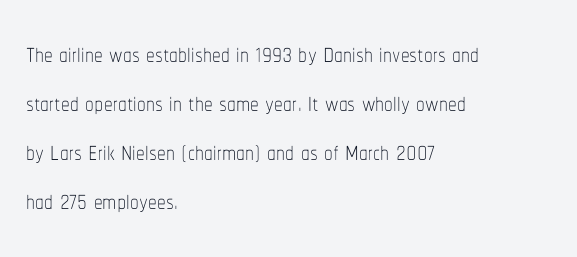
Just letters on the line, the space beneath them empty. Whoever set this chose a conventional vertical rhythm. This sample uses plain, unmodified letter spacing. Nope, not italic — everything's standing straight. Ink coverage per letter is moderate at most. One-word summary of the alignment: left.
